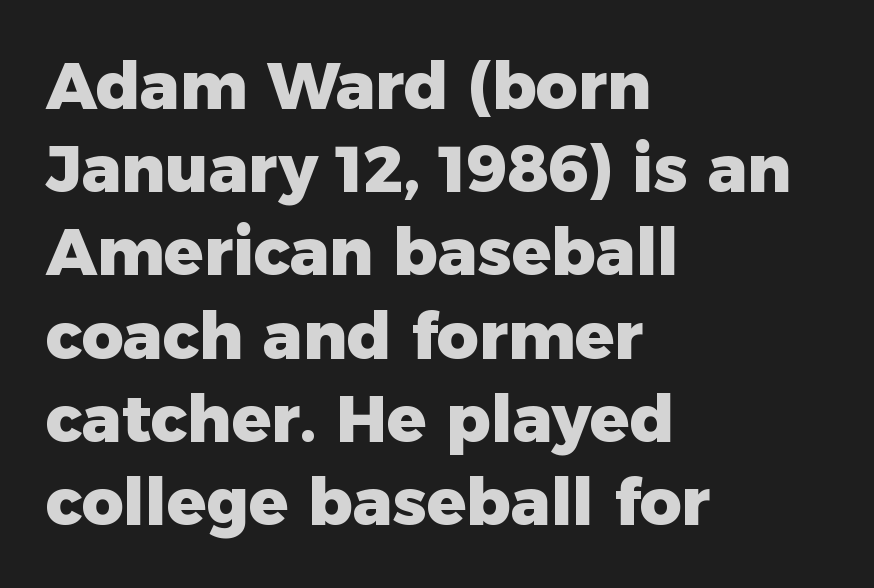
Q: Is the text bold? A: Yes.
Q: Is the text italic (slanted)? A: No, it is upright.
Q: Is the typeface a serif or a sans-serif typeface? A: Sans-serif.
Q: Is the text underlined? A: No.
Q: How is the paragraph aligned? A: Left-aligned.
Q: Is the spacing between letters normal or unusually wide? A: Normal.
Q: Is the spacing between lines tight, normal or loose? A: Normal.
Q: Width (condensed, normal, or wide)? A: Normal.
Q: Stroke contrast? A: Low.
Q: x-height? A: Medium.
Q: Monospaced? A: No.
